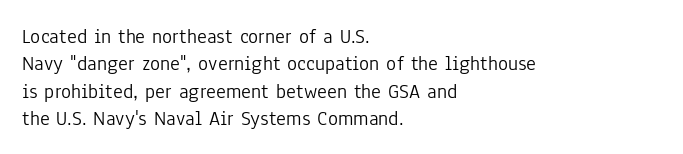
The image shows 21 px text type, upright; set left-aligned, normal line spacing (1.3x), normal letter spacing, not underlined.
